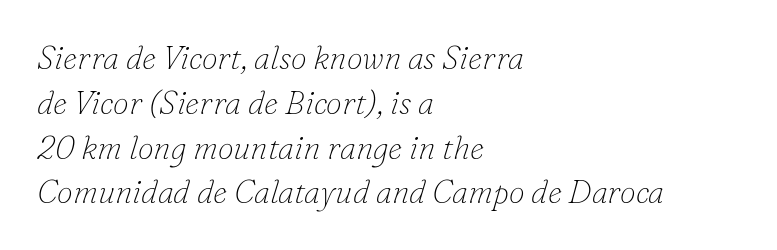
Q: Is the text bold? A: No.
Q: Is the text italic (slanted)? A: Yes, it leans right by about 16 degrees.
Q: Is the typeface a serif or a sans-serif typeface? A: Serif.
Q: Is the text underlined? A: No.
Q: How is the paragraph aligned? A: Left-aligned.
Q: Is the spacing between letters normal or unusually wide? A: Normal.
Q: Is the spacing between lines tight, normal or loose? A: Normal.
Q: Width (condensed, normal, or wide)? A: Normal.
Q: Stroke contrast? A: Low.
Q: x-height? A: Small.
Q: Monospaced? A: No.
